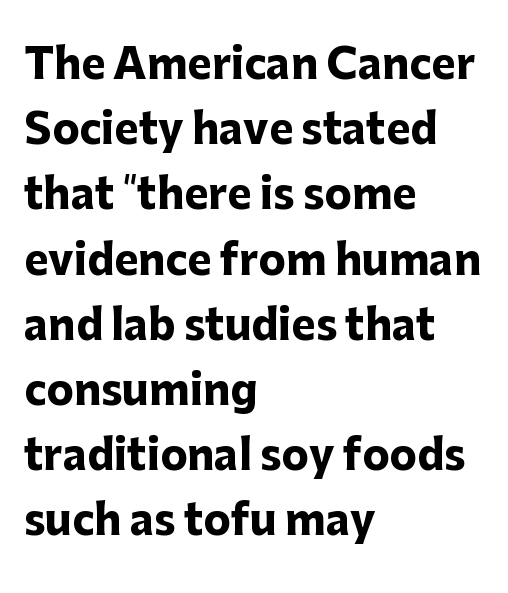
The compositor pushed each line to the left boundary. Plain, unruled lines of type. Style check: upright. Leading matches the norm, producing a regular column.
